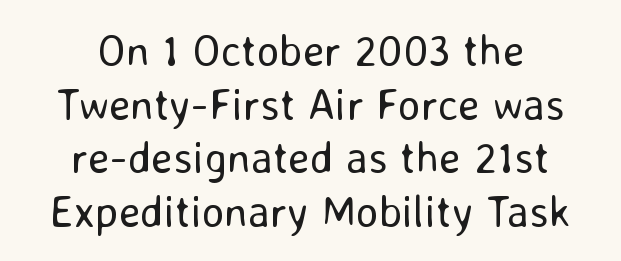
Q: Is the text bold? A: No.
Q: Is the text italic (slanted)? A: No, it is upright.
Q: Is the typeface a serif or a sans-serif typeface? A: Sans-serif.
Q: Is the text underlined? A: No.
Q: How is the paragraph aligned? A: Centered.
Q: Is the spacing between letters normal or unusually wide? A: Normal.
Q: Width (condensed, normal, or wide)? A: Normal.
Q: Stroke contrast? A: Low.
Q: x-height? A: Medium.
Q: Monospaced? A: No.
